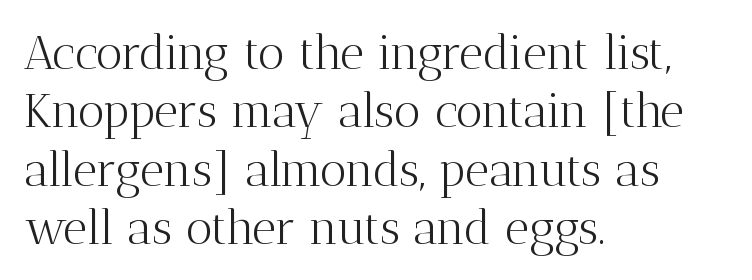
Q: Is the text bold? A: No.
Q: Is the text italic (slanted)? A: No, it is upright.
Q: Is the typeface a serif or a sans-serif typeface? A: Serif.
Q: Is the text underlined? A: No.
Q: How is the paragraph aligned? A: Left-aligned.
Q: Is the spacing between letters normal or unusually wide? A: Normal.
Q: Width (condensed, normal, or wide)? A: Normal.
Q: Stroke contrast? A: Medium.
Q: x-height? A: Medium.
Q: Monospaced? A: No.
